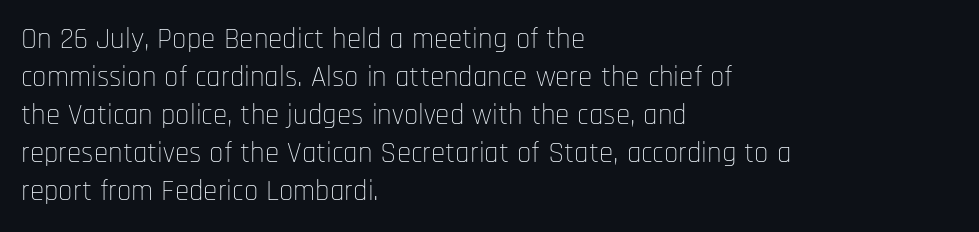
The image shows 29 px thin, condensed sans-serif type, upright; set left-aligned, normal line spacing (1.31x), normal letter spacing, not underlined; low stroke contrast and a large x-height.
